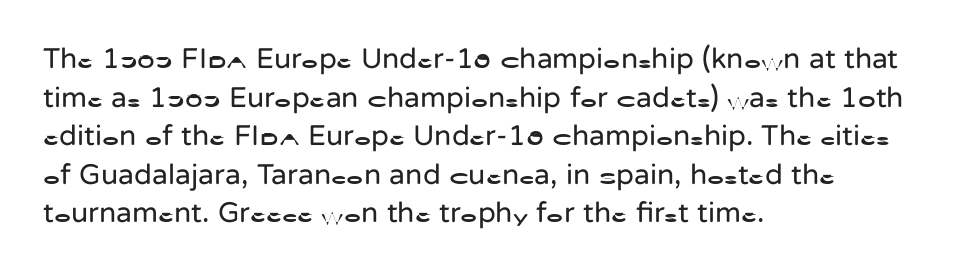
Proportional: the letters do not fall into vertical columns. The font family rendered here belongs to the sans-serif group. Does the copy run flush right? No — it runs flush left. The type is set solid horizontally, with unmodified tracking.
